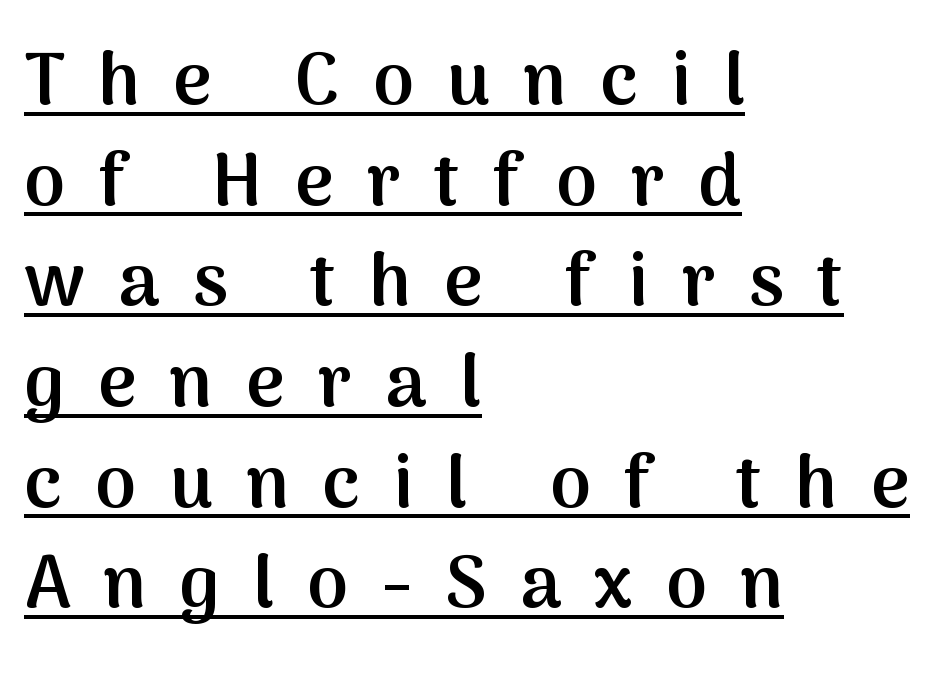
{"serif": "no", "italic": "no", "bold": "semi", "weight": "semibold", "width": "normal", "stroke_contrast": "medium", "x_height": "medium", "monospaced": "no", "underline": "yes", "align": "left", "line_spacing": "normal", "line_spacing_ratio": 1.36, "letter_spacing": "wide", "letter_spacing_em": 0.45, "glyph_px": 74}
